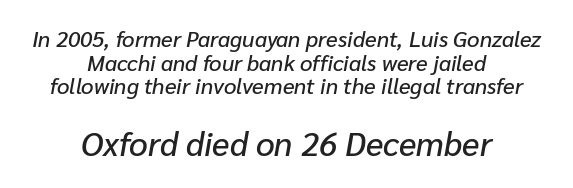
The space directly below the letters is spotless. The whitespace from short lines is split evenly between both sides. The font's italic variant was chosen for this text. The face used here is proportionally spaced, like ordinary book or web type.
